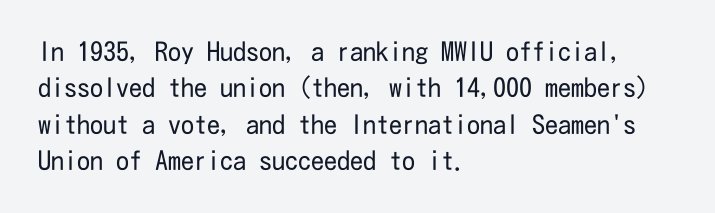
Short and long lines alike share a common starting point at left. The typeface has the unassuming heft of standard copy or less. Is the letter spacing exaggerated? No — it looks like the ordinary default. Has an underline been added? It has not. Posture: vertical.
